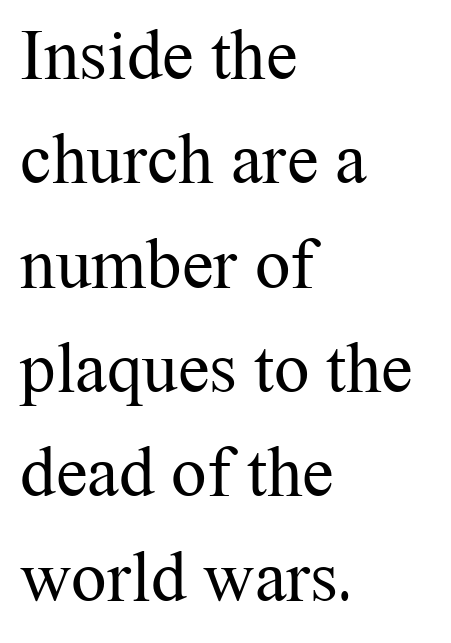
Q: Is the text bold? A: No.
Q: Is the text italic (slanted)? A: No, it is upright.
Q: Is the typeface a serif or a sans-serif typeface? A: Serif.
Q: Is the text underlined? A: No.
Q: How is the paragraph aligned? A: Left-aligned.
Q: Is the spacing between letters normal or unusually wide? A: Normal.
Q: Is the spacing between lines tight, normal or loose? A: Normal.
Q: Width (condensed, normal, or wide)? A: Normal.
Q: Stroke contrast? A: Medium.
Q: x-height? A: Medium.
Q: Monospaced? A: No.
